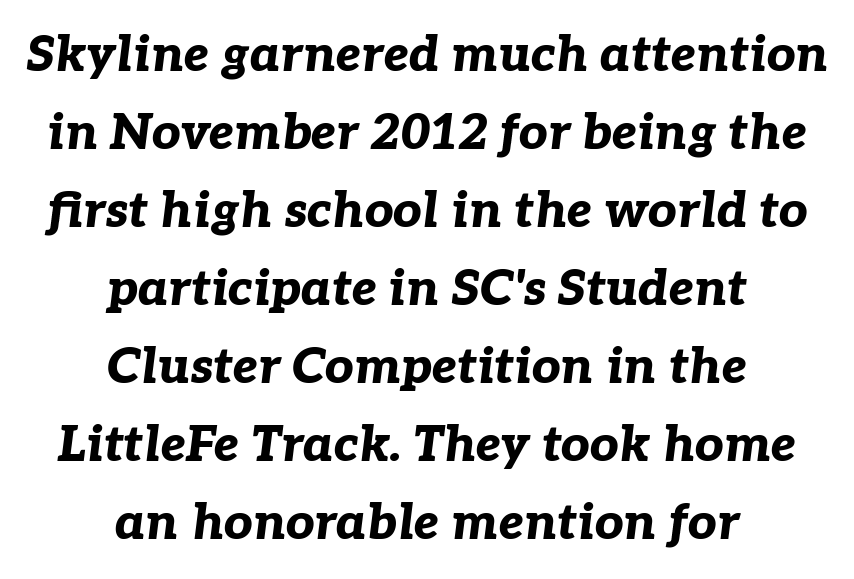
The image shows 50 px bold type, italic (leaning right); set centered, normal line spacing (1.56x), normal letter spacing, not underlined; low stroke contrast and a medium x-height.
